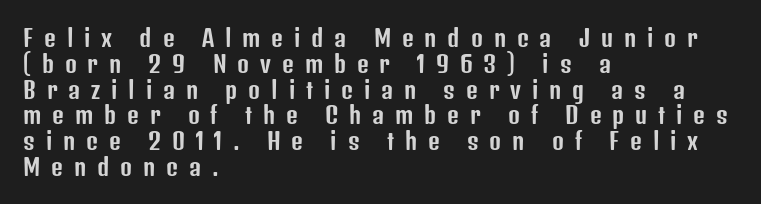
Q: Is the text italic (slanted)? A: No, it is upright.
Q: Is the text underlined? A: No.
Q: How is the paragraph aligned? A: Left-aligned.
Q: Is the spacing between letters normal or unusually wide? A: Unusually wide.
Q: Is the spacing between lines tight, normal or loose? A: Tight.
